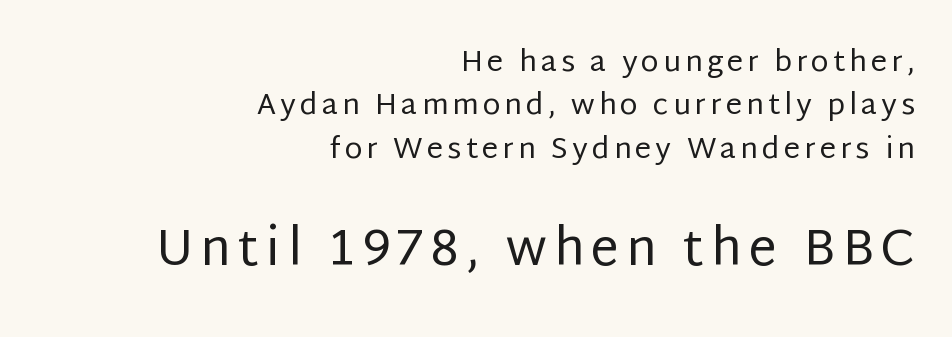
Q: Is the text bold? A: No.
Q: Is the text italic (slanted)? A: No, it is upright.
Q: Is the typeface a serif or a sans-serif typeface? A: Sans-serif.
Q: Is the text underlined? A: No.
Q: How is the paragraph aligned? A: Right-aligned.
Q: Is the spacing between lines tight, normal or loose? A: Normal.
Q: Which block of text is set in a larger size, the first (top) or the second (bottom)? A: The second (bottom) one.
Q: Width (condensed, normal, or wide)? A: Normal.
Q: Stroke contrast? A: Low.
Q: x-height? A: Large.
Q: Monospaced? A: No.
